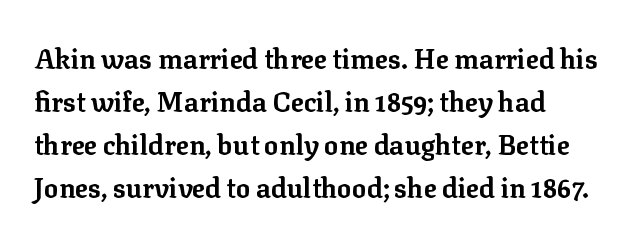
Typesetter's note: full bold, strokes at maximum text heaviness. Quick note: interline space is typical. Compared with a centered layout, this one pins lines to the left instead. Tall strokes in this sample are plumb rather than angled. The tracking reads as untouched default to a designer's eye. Has an underline been added? It has not.
